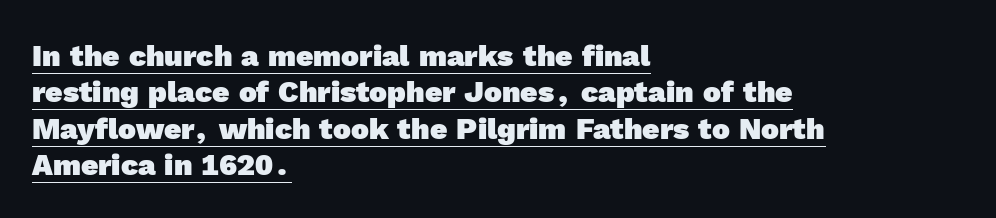
Q: Is the text bold? A: Yes.
Q: Is the typeface a serif or a sans-serif typeface? A: Sans-serif.
Q: Is the text underlined? A: Yes.
Q: How is the paragraph aligned? A: Left-aligned.
Q: Is the spacing between letters normal or unusually wide? A: Normal.
Q: Width (condensed, normal, or wide)? A: Normal.
Q: x-height? A: Medium.
Q: Monospaced? A: No.
